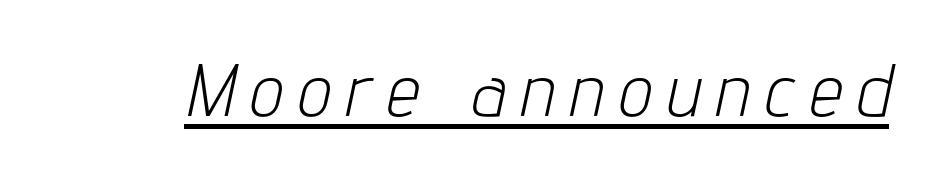
This rendering features underlined lettering. Substantial extra tracking has been applied to these lines. Is the type slanted? Yes — the strokes lean at a clear angle. The rendering uses natural spacing where letterforms have individual widths.
